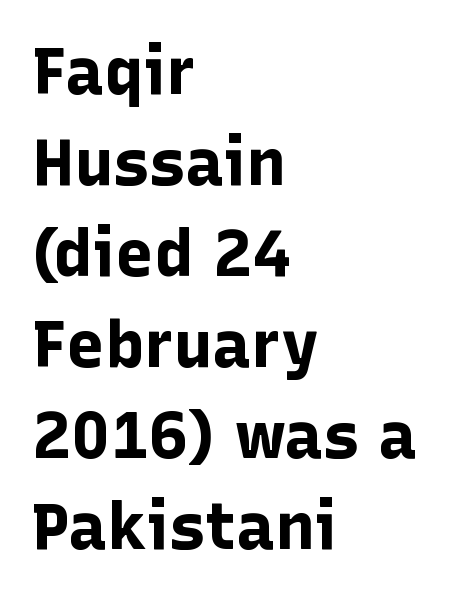
{"serif": "no", "italic": "no", "bold": "yes", "weight": "bold", "width": "normal", "stroke_contrast": "low", "x_height": "medium", "monospaced": "no", "underline": "no", "align": "left", "line_spacing": "normal", "line_spacing_ratio": 1.4, "letter_spacing": "normal", "letter_spacing_em": 0.0, "glyph_px": 65}
